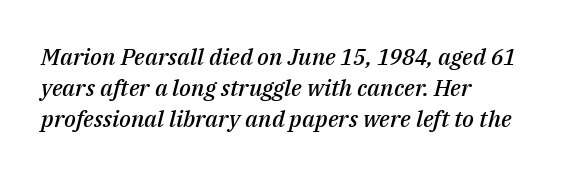
This rendering features lettering with no underline. The passage is arranged the way most books set body copy — flush left. Each new line begins a customary step beneath the previous one. Firm but not heavy-handed strokes: this text is semibold.
